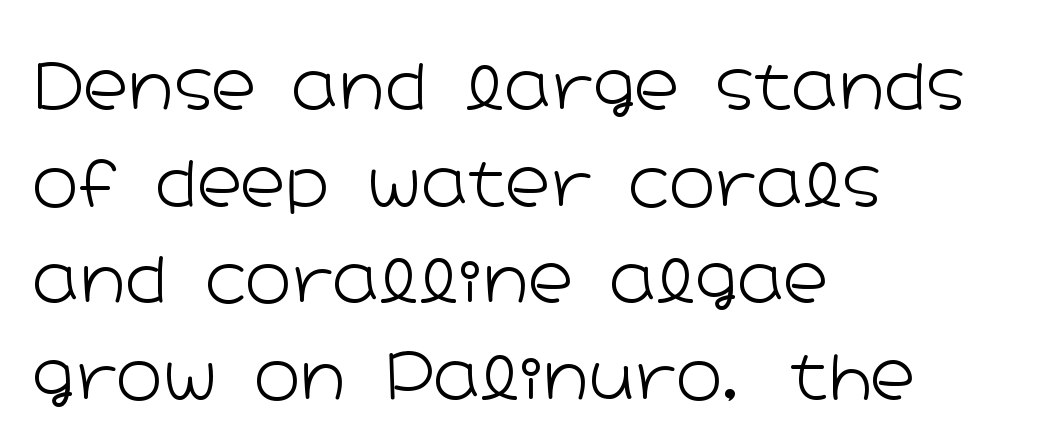
Q: Is the text bold? A: No.
Q: Is the text italic (slanted)? A: No, it is upright.
Q: Is the typeface a serif or a sans-serif typeface? A: Sans-serif.
Q: Is the text underlined? A: No.
Q: How is the paragraph aligned? A: Left-aligned.
Q: Is the spacing between letters normal or unusually wide? A: Normal.
Q: Is the spacing between lines tight, normal or loose? A: Normal.
Q: Width (condensed, normal, or wide)? A: Wide.
Q: Stroke contrast? A: Low.
Q: x-height? A: Medium.
Q: Monospaced? A: No.
